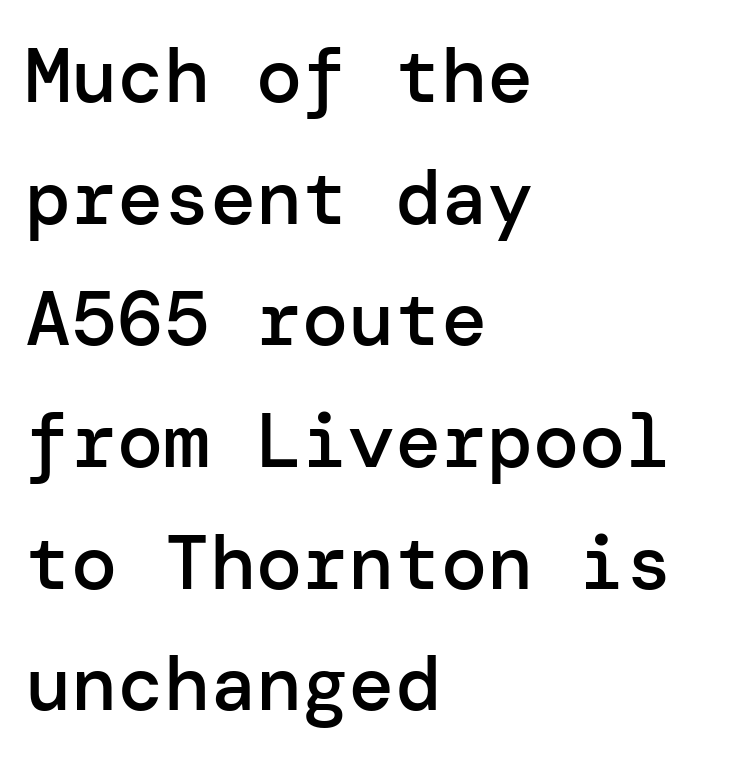
The image shows 77 px semibold sans-serif type, upright; set left-aligned, normal line spacing (1.58x), normal letter spacing, not underlined; low stroke contrast and a medium x-height.
